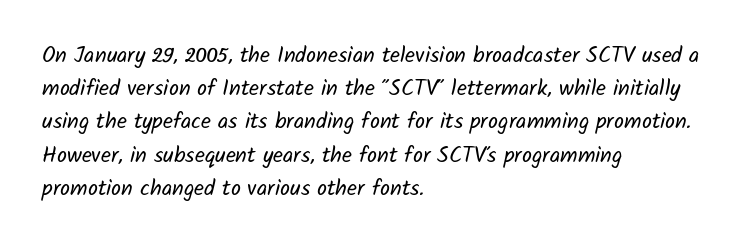
Q: Is the text bold? A: No.
Q: Is the text underlined? A: No.
Q: How is the paragraph aligned? A: Left-aligned.
Q: Is the spacing between letters normal or unusually wide? A: Normal.
Q: Is the spacing between lines tight, normal or loose? A: Normal.
